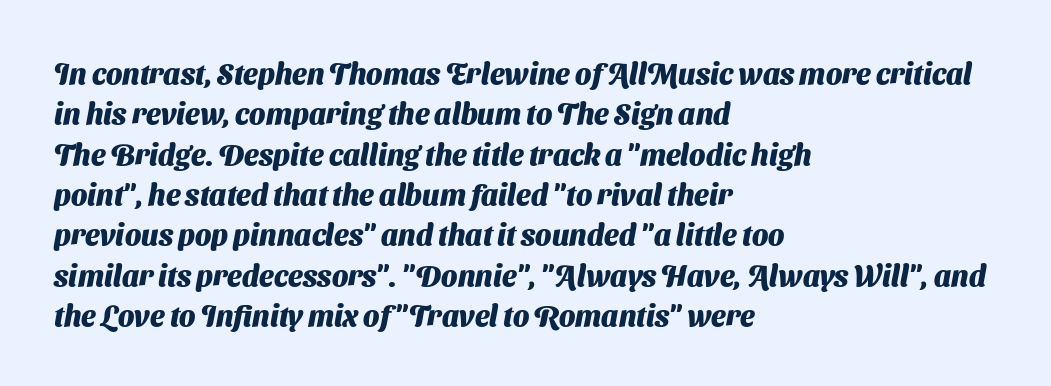
Layout note: lines flush left. Check under the words: just untouched page. These lines are rendered in a variable-pitch font. I'd describe the lettering as bold — thick and assertive. I'd call this a sans setting — the letters go barefoot.
